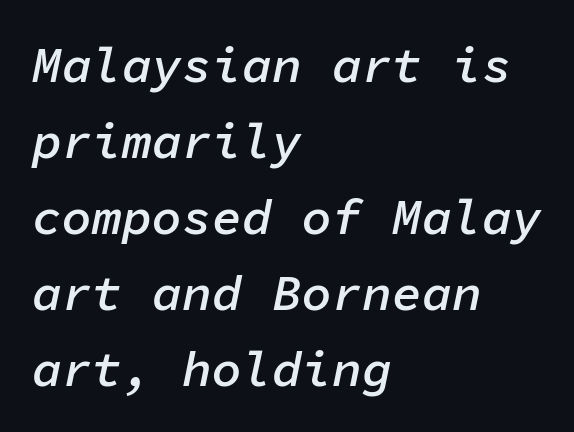
{"italic": "yes", "lean": "right", "slant_degrees": 11, "bold": "semi", "weight": "semibold", "width": "normal", "stroke_contrast": "low", "x_height": "medium", "monospaced": "yes", "underline": "no", "align": "left", "line_spacing": "normal", "line_spacing_ratio": 1.52, "letter_spacing": "normal", "letter_spacing_em": 0.0, "glyph_px": 50}
